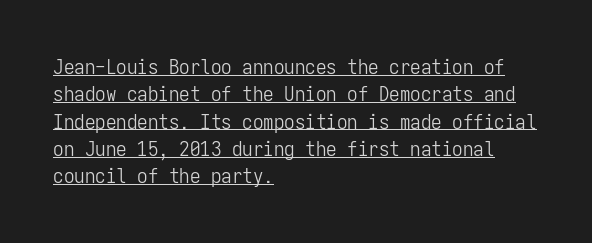
The image shows 21 px text type, upright; set left-aligned, normal line spacing (1.3x), normal letter spacing, underlined.
